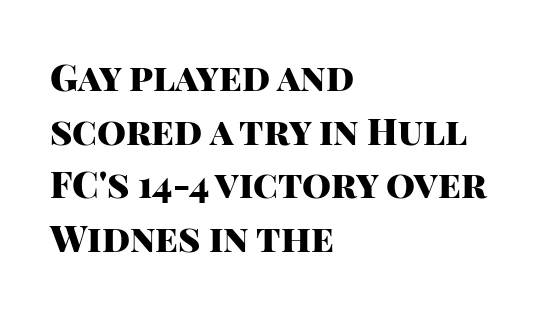
The image shows 37 px heavy sans-serif type, upright; set left-aligned, normal line spacing (1.45x), normal letter spacing, not underlined; high stroke contrast and a large x-height.
